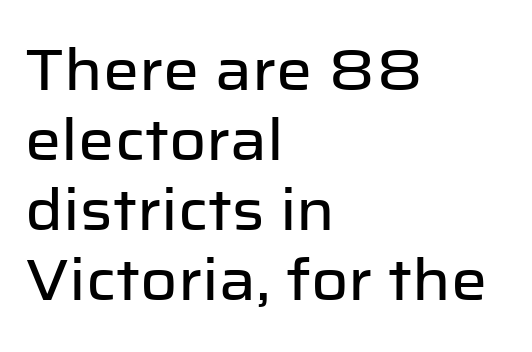
The image shows 57 px sans-serif type, upright; set left-aligned, line spacing 1.23x, normal letter spacing, not underlined; low stroke contrast and a medium x-height.
